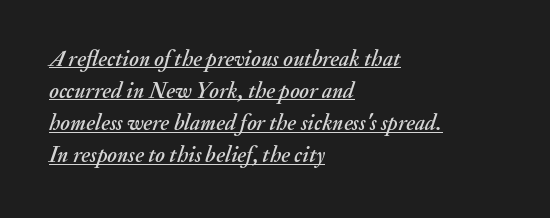
This is underlined copy, the kind a proofreader might mark for attention. In CSS terms this would be text-align: left. The type is set solid horizontally, with unmodified tracking. If you drew a line through each stem, it would be angled. These lines sit exactly where default settings would place them.
